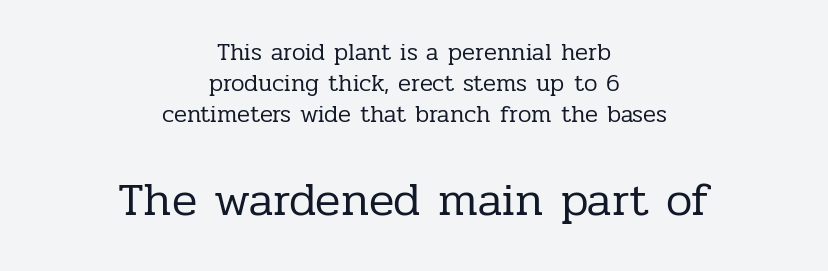
The image shows 47 px regular-weight serif type, upright; set centered, normal line spacing (1.29x), normal letter spacing, not underlined; the second (bottom) block is 1.96x larger; low stroke contrast and a medium x-height.
